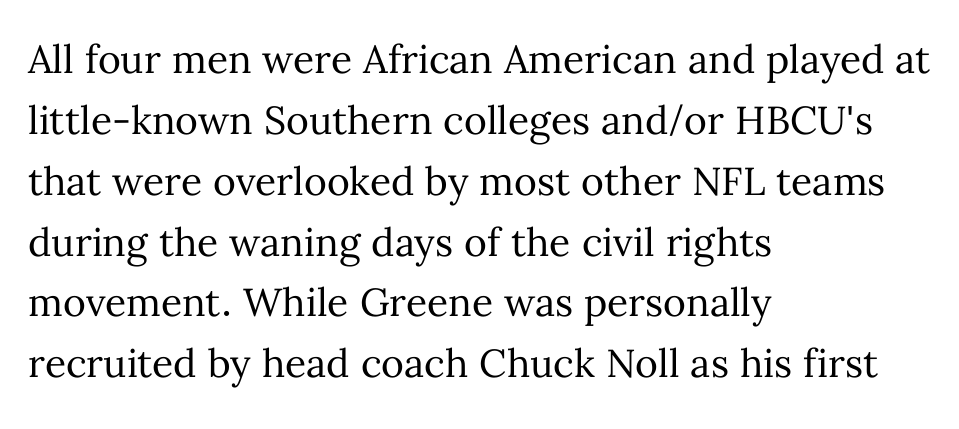
A normal amount of white space separates one row of letters from the next. Words float on clear page, feet unadorned. The font's upright variant was chosen for this text. There is no visible air inserted between adjacent glyphs. Note the varied advance widths — an 'i' is clearly narrower than an 'm'. The strokes are not fattened; the text isn't bold.
